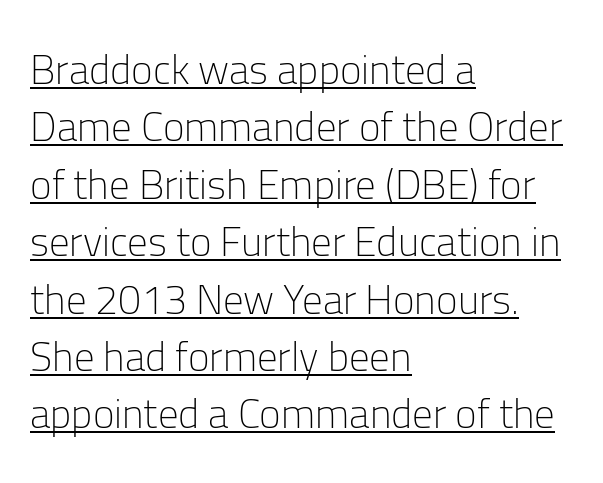
The rendering anchors every line to the left-hand side. The passage shown has conventional tracking throughout. Rows of type keep a routine distance in the vertical direction. Students, observe the line beneath the letters — that is underlining.
